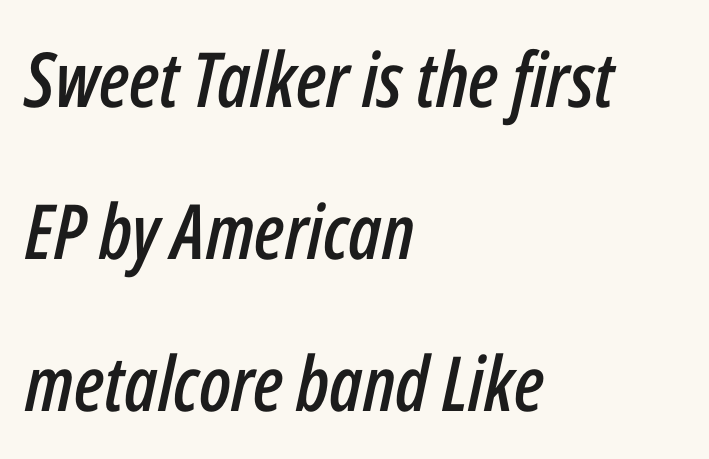
{"italic": "yes", "lean": "right", "slant_degrees": 12, "width": "condensed", "stroke_contrast": "low", "x_height": "medium", "monospaced": "no", "underline": "no", "align": "left", "line_spacing": "loose", "line_spacing_ratio": 2.0, "letter_spacing": "normal", "letter_spacing_em": 0.0, "glyph_px": 76}
